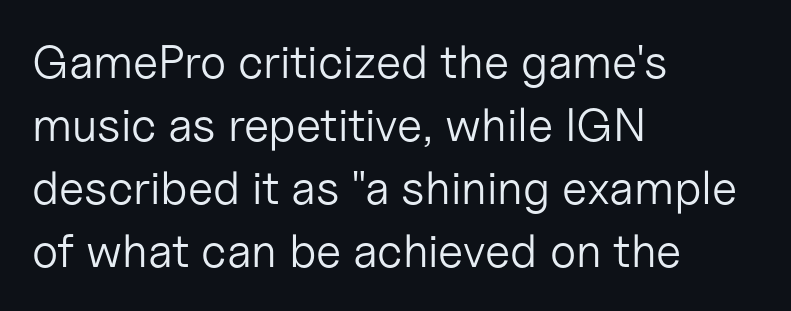
The image shows 47 px light sans-serif type, upright; set left-aligned, normal line spacing (1.34x), normal letter spacing, not underlined; low stroke contrast and a medium x-height.
